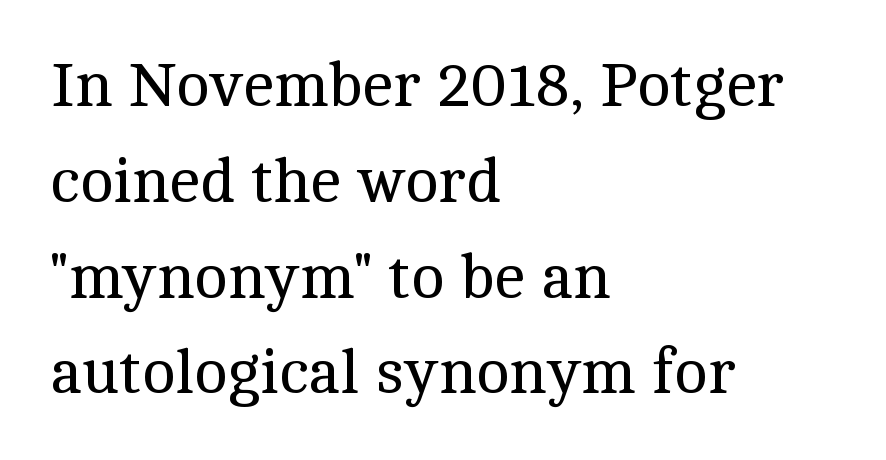
How are the letters spaced? Ordinarily, with no added tracking. Yep, those are serifs on the letters. The rows are spaced the way most documents space them. Letters have the restrained weight of plain body copy at most. Notice how the passage keeps a crisp vertical edge on the left only. Unlike italic type, these characters show no tilt at all.
